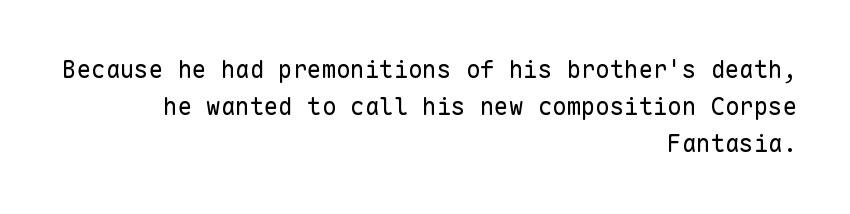
{"italic": "no", "bold": "no", "underline": "no", "align": "right", "line_spacing": "normal", "line_spacing_ratio": 1.55, "letter_spacing": "normal", "letter_spacing_em": 0.0, "glyph_px": 24}
